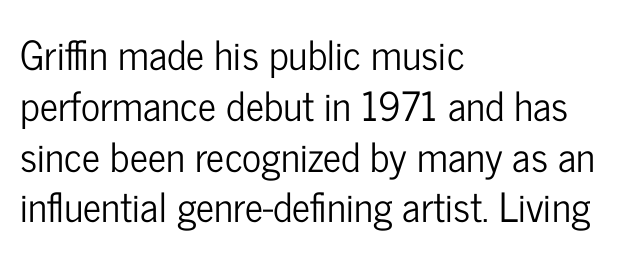
Rule under the text: the space is simply empty. No feet cap the strokes, marking this as sans-serif type. The passage shown has conventional tracking throughout. No italicization has been applied; the sample stays upright. Each letter keeps its own natural width here, so spacing adapts to shape.
